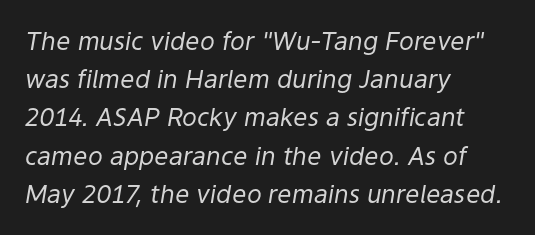
Q: Is the text bold? A: No.
Q: Is the text italic (slanted)? A: Yes, it leans right by about 9 degrees.
Q: Is the text underlined? A: No.
Q: How is the paragraph aligned? A: Left-aligned.
Q: Is the spacing between letters normal or unusually wide? A: Normal.
Q: Is the spacing between lines tight, normal or loose? A: Normal.
